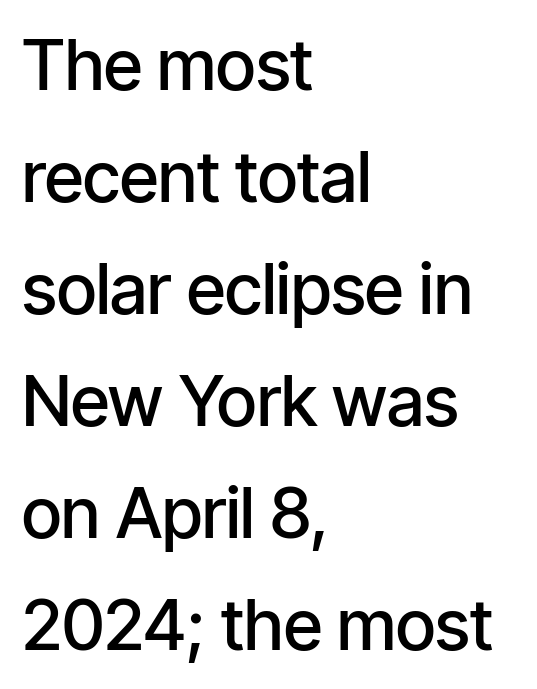
The type is set solid horizontally, with unmodified tracking. These lines are composed in type without serifs. The letters stand upright; this is a roman face. Vertical spacing — default.
